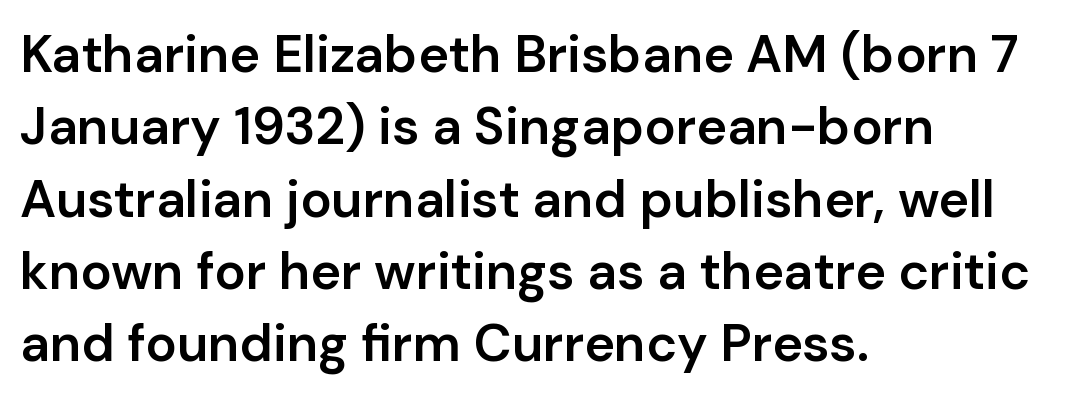
The image shows 52 px semibold sans-serif type, upright; set left-aligned, normal line spacing (1.39x), normal letter spacing, not underlined; low stroke contrast and a medium x-height.
